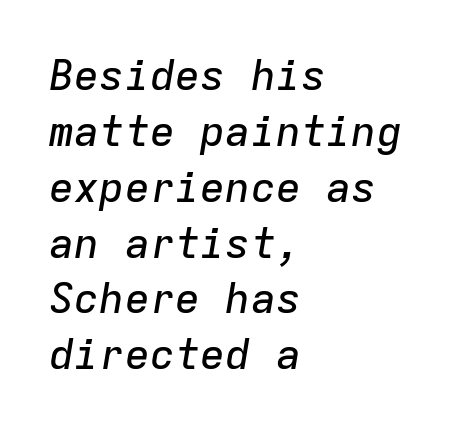
Does the copy run flush right? No — it runs flush left. This sample uses plain, unmodified letter spacing. Think of a typewriter: that constant character pitch is what you see here. Italic? Definitely — the glyphs are oblique.
